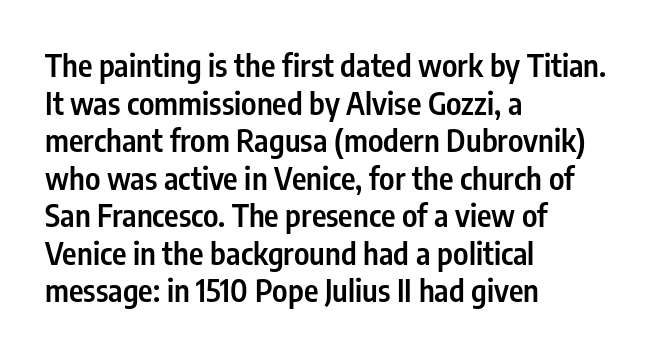
Q: Is the text bold? A: Semi-bold.
Q: Is the text italic (slanted)? A: No, it is upright.
Q: Is the typeface a serif or a sans-serif typeface? A: Sans-serif.
Q: Is the text underlined? A: No.
Q: How is the paragraph aligned? A: Left-aligned.
Q: Is the spacing between letters normal or unusually wide? A: Normal.
Q: Width (condensed, normal, or wide)? A: Condensed.
Q: Stroke contrast? A: Low.
Q: x-height? A: Medium.
Q: Monospaced? A: No.
